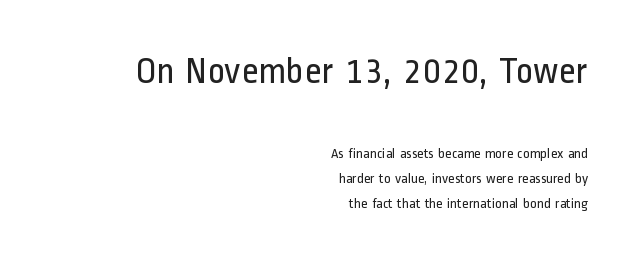
The cut favours lightness, reaching ordinary text weight at its darkest. Every stem runs plumb, perpendicular to the baseline. Examine the stroke ends and you'll find no serifs. Does the copy run flush right? Yes — the right margin is perfectly even.
